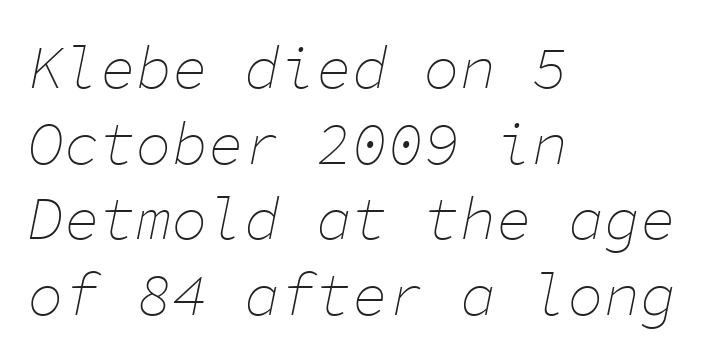
{"italic": "yes", "lean": "right", "slant_degrees": 11, "bold": "no", "weight": "thin", "width": "normal", "stroke_contrast": "low", "x_height": "medium", "monospaced": "yes", "underline": "no", "align": "left", "line_spacing": "normal", "line_spacing_ratio": 1.26, "letter_spacing": "normal", "letter_spacing_em": 0.0, "glyph_px": 60}
